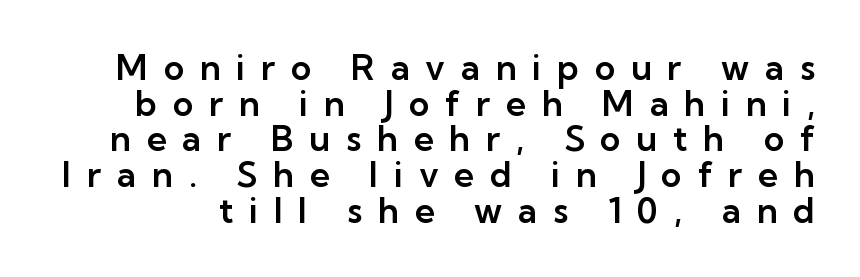
The designer went with a sans here, leaving each stem footless. The zone under the glyphs is completely vacant. A typesetter would call this proportional, since set widths differ per character. This is roman type, the default non-slanted kind.
